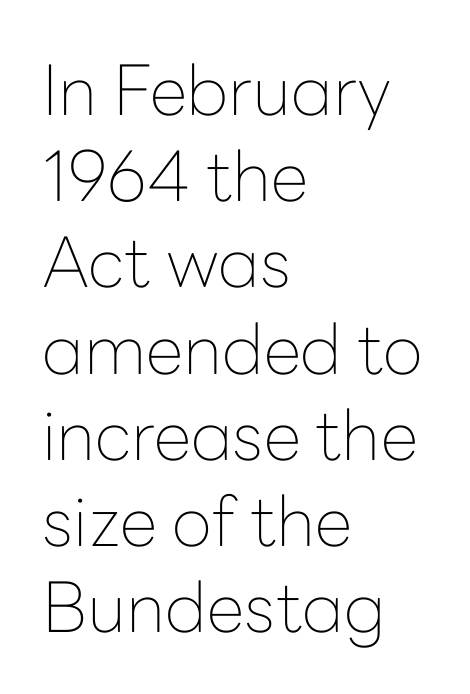
Weight: in the light-to-regular range. The zone under the glyphs is completely vacant. The passage shown is typeset with a sans-serif family. These lines keep a tight, regular rhythm from letter to letter. The line-height multiplier appears to be the usual default.
